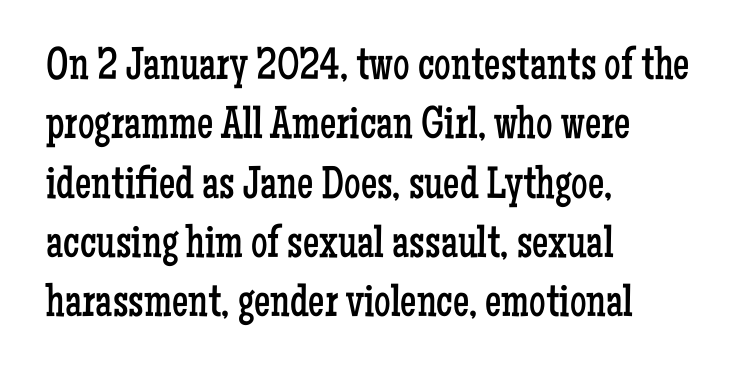
This sample keeps an unexceptional amount of space between lines. Examine the stroke ends and you'll spot serifs. Compared with a typical body face, this is equally light or lighter still. How are the letters spaced? Ordinarily, with no added tracking. In CSS terms this would be text-align: left.
